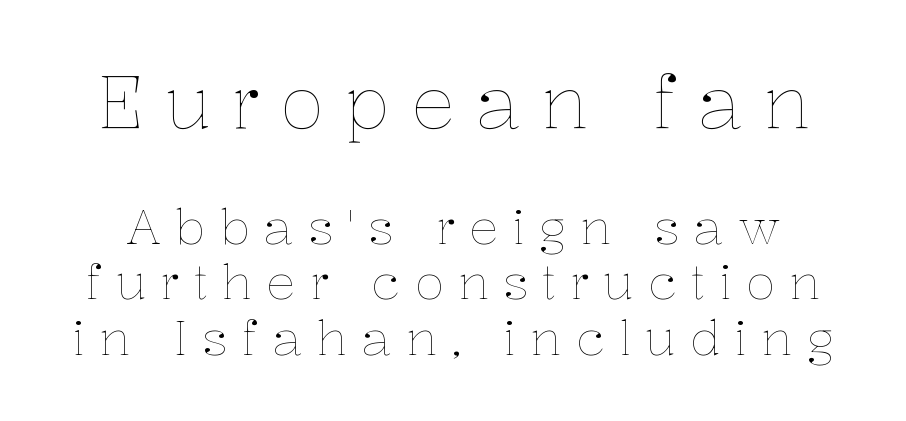
The image shows 73 px thin type, upright; set tight line spacing (1.13x), unusually wide letter spacing (+0.28 em), not underlined; the first (top) block is 1.49x larger; low stroke contrast and a medium x-height.
